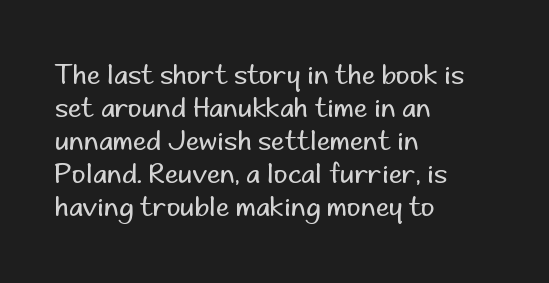
The image shows 27 px text type, upright; set left-aligned, line spacing 1.22x, normal letter spacing, not underlined.
